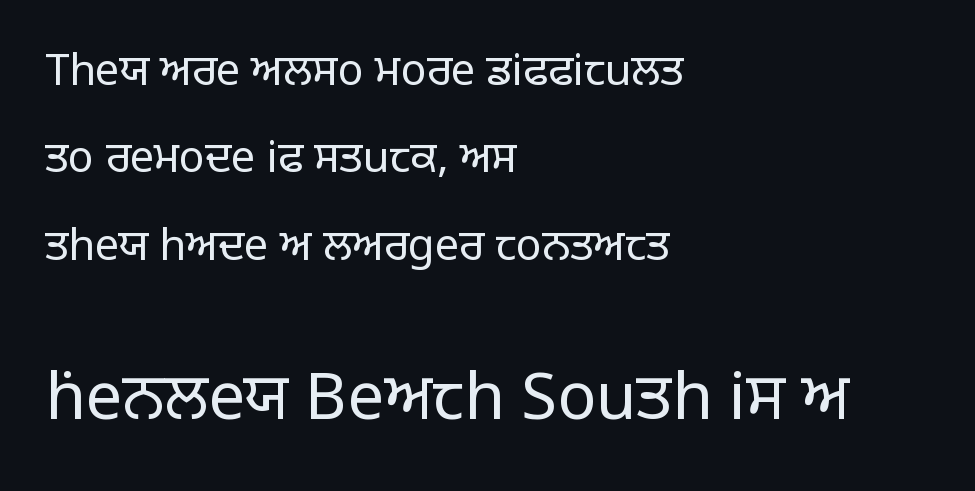
The image shows 65 px regular-weight sans-serif type, upright; set left-aligned, loose line spacing (2.03x), normal letter spacing, not underlined; the second (bottom) block is 1.51x larger; low stroke contrast and a large x-height.
